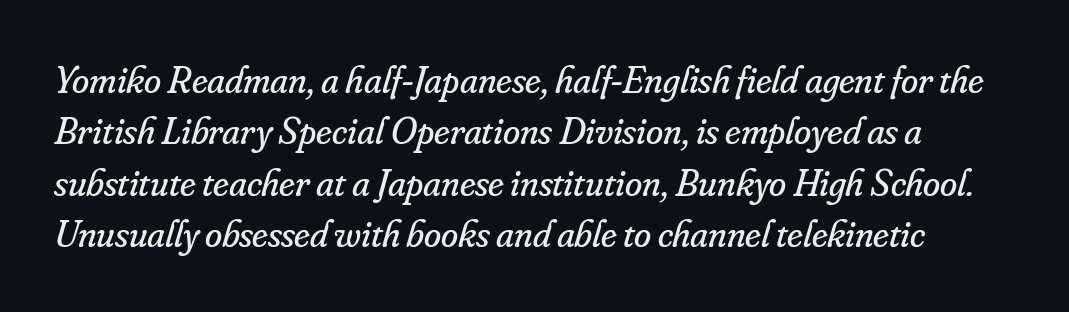
{"serif": "yes", "italic": "yes", "lean": "right", "slant_degrees": 16, "bold": "no", "weight": "regular", "width": "normal", "stroke_contrast": "low", "x_height": "small", "monospaced": "no", "underline": "no", "line_spacing": "normal", "line_spacing_ratio": 1.32, "letter_spacing": "normal", "letter_spacing_em": 0.0, "glyph_px": 39}
